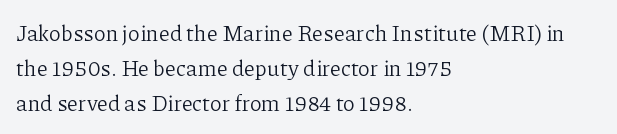
{"italic": "no", "bold": "no", "underline": "no", "align": "left", "line_spacing": "normal", "line_spacing_ratio": 1.58, "letter_spacing": "normal", "letter_spacing_em": 0.0, "glyph_px": 22}
